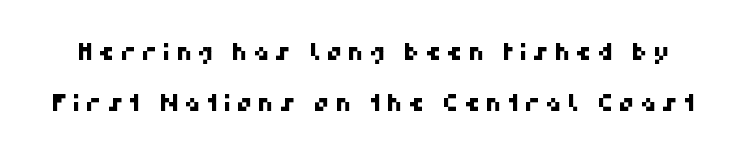
The image shows 23 px text type; set loose line spacing (2.22x), unusually wide letter spacing (+0.21 em), not underlined.
